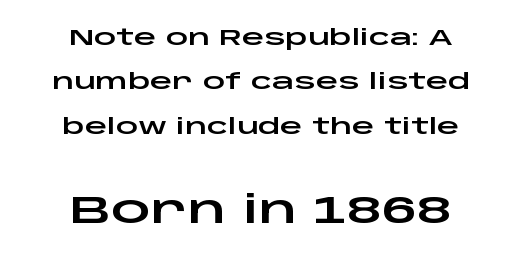
Q: Is the text italic (slanted)? A: No, it is upright.
Q: Is the typeface a serif or a sans-serif typeface? A: Sans-serif.
Q: Is the text underlined? A: No.
Q: How is the paragraph aligned? A: Centered.
Q: Is the spacing between letters normal or unusually wide? A: Normal.
Q: Is the spacing between lines tight, normal or loose? A: Loose.
Q: Which block of text is set in a larger size, the first (top) or the second (bottom)? A: The second (bottom) one.
Q: Width (condensed, normal, or wide)? A: Wide.
Q: Stroke contrast? A: Low.
Q: x-height? A: Large.
Q: Monospaced? A: No.
